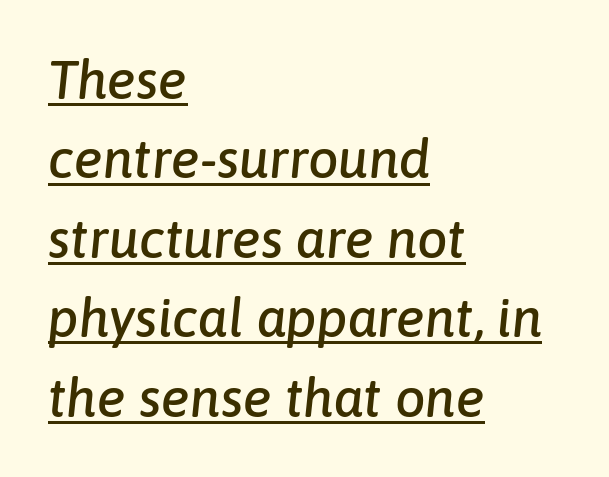
What stands out about the letter spacing? Nothing — it is the standard amount. Observe the lean: these are italic letterforms. Here the designer chose a conventional face with non-uniform glyph widths. Horizontal alignment here is leftward, the default for most running prose.
